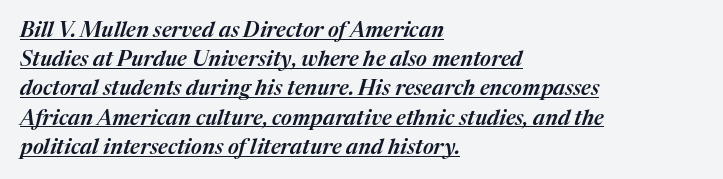
The image shows 21 px text type, italic (leaning right); set left-aligned, normal line spacing (1.39x), normal letter spacing, underlined.
